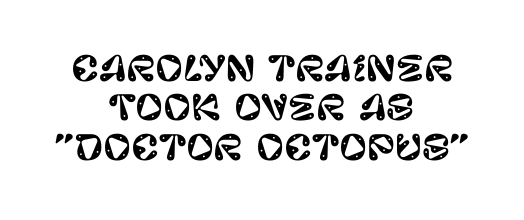
Does the type have serifs? No, each stem ends abruptly. Teacher's note: observe the equal gaps on both sides — that is centered alignment. You could call the tracking neutral — neither tight nor loose. Anything drawn beneath the words? Only blank space. Think of a printed novel: that variable character pitch is what you see here.
